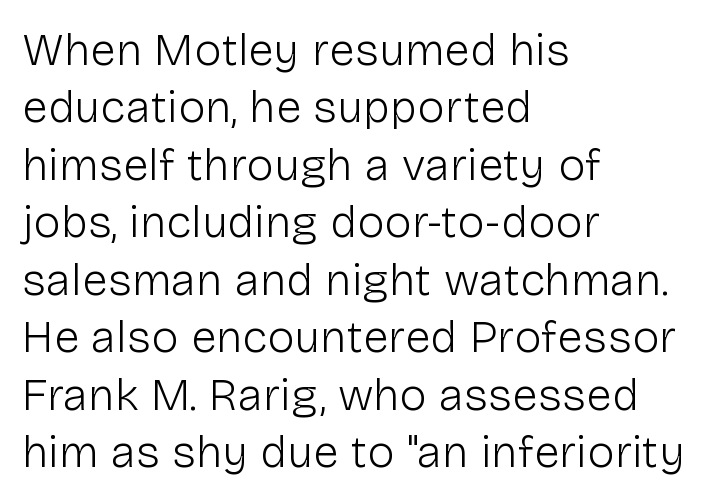
Q: Is the text bold? A: No.
Q: Is the text italic (slanted)? A: No, it is upright.
Q: Is the typeface a serif or a sans-serif typeface? A: Sans-serif.
Q: Is the text underlined? A: No.
Q: How is the paragraph aligned? A: Left-aligned.
Q: Is the spacing between letters normal or unusually wide? A: Normal.
Q: Is the spacing between lines tight, normal or loose? A: Normal.
Q: Width (condensed, normal, or wide)? A: Normal.
Q: Stroke contrast? A: Low.
Q: x-height? A: Medium.
Q: Monospaced? A: No.
